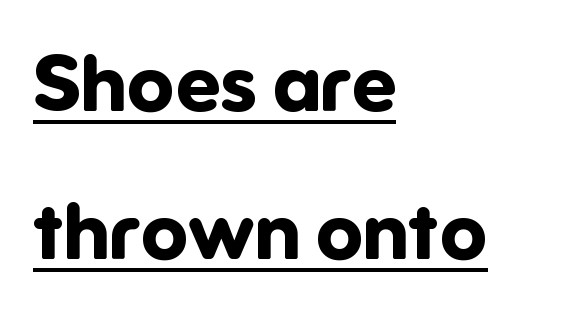
Q: Is the text bold? A: Yes.
Q: Is the text italic (slanted)? A: No, it is upright.
Q: Is the typeface a serif or a sans-serif typeface? A: Sans-serif.
Q: Is the text underlined? A: Yes.
Q: How is the paragraph aligned? A: Left-aligned.
Q: Is the spacing between letters normal or unusually wide? A: Normal.
Q: Width (condensed, normal, or wide)? A: Normal.
Q: Stroke contrast? A: Low.
Q: x-height? A: Medium.
Q: Monospaced? A: No.
